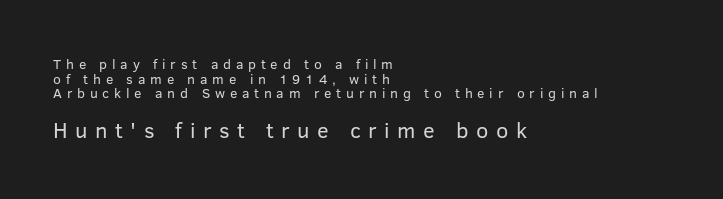
A classic flush-left, rag-right setting is used for this passage. The second block has been scaled up relative to the first. The zone under the glyphs is completely vacant. A typesetter would call this leading minimal, almost set solid.
